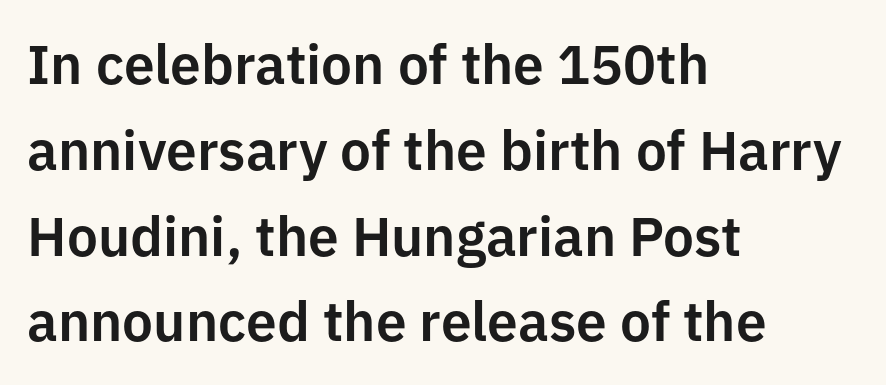
The image shows 55 px sans-serif type, upright; set left-aligned, normal line spacing (1.56x), normal letter spacing, not underlined; low stroke contrast and a medium x-height.
